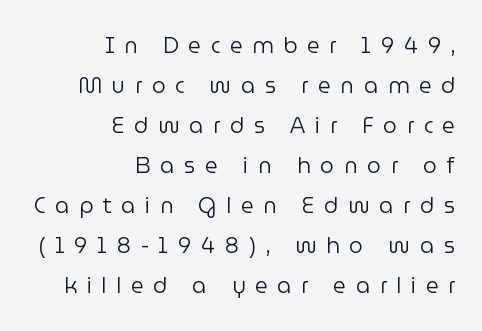
A light-to-regular cut is what we see here. Ordinary non-slanted type is in use. A bare baseline throughout the passage. Short and long lines alike share a common ending point at right. The tracking reads as deliberately expanded to a designer's eye.
